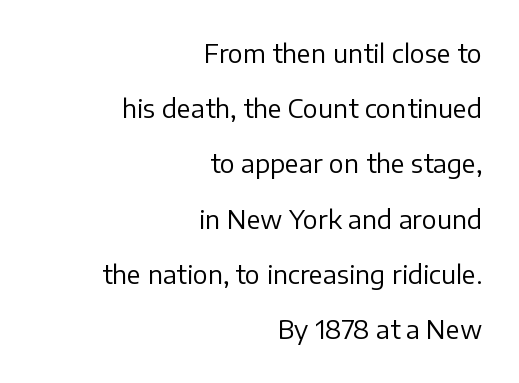
The image shows 25 px text type, upright; set right-aligned, loose line spacing (2.21x), normal letter spacing, not underlined.
